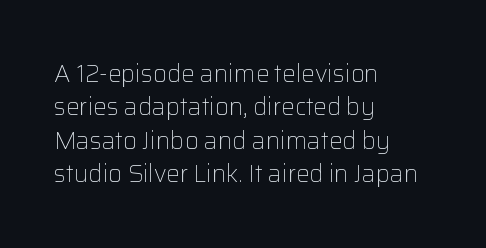
The image shows 24 px text type, upright; set left-aligned, normal line spacing (1.39x), normal letter spacing, not underlined.
